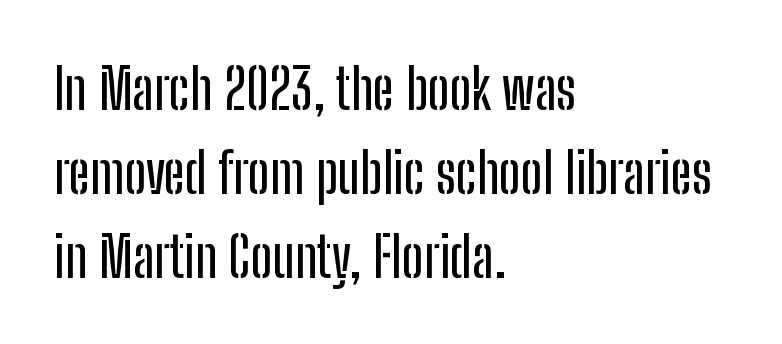
The image shows 56 px condensed sans-serif type, upright; set left-aligned, normal line spacing (1.5x), normal letter spacing, not underlined; low stroke contrast and a medium x-height.
